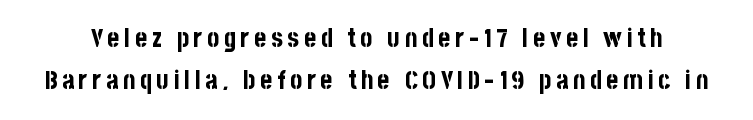
{"italic": "no", "bold": "yes", "underline": "no", "line_spacing": "normal", "line_spacing_ratio": 1.6, "glyph_px": 26}
